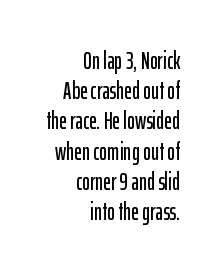
The image shows 24 px text type, upright; set right-aligned, normal line spacing (1.26x), normal letter spacing, not underlined.
